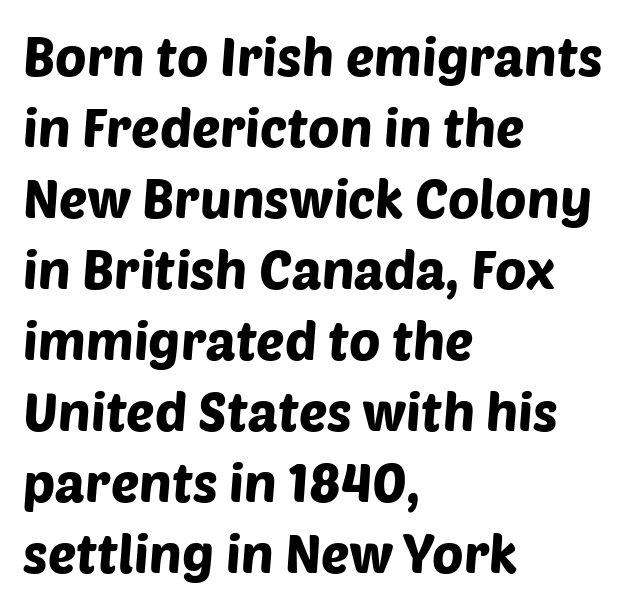
Q: Is the typeface a serif or a sans-serif typeface? A: Sans-serif.
Q: Is the text underlined? A: No.
Q: How is the paragraph aligned? A: Left-aligned.
Q: Is the spacing between letters normal or unusually wide? A: Normal.
Q: Is the spacing between lines tight, normal or loose? A: Normal.
Q: Width (condensed, normal, or wide)? A: Normal.
Q: Stroke contrast? A: Low.
Q: x-height? A: Large.
Q: Monospaced? A: No.
